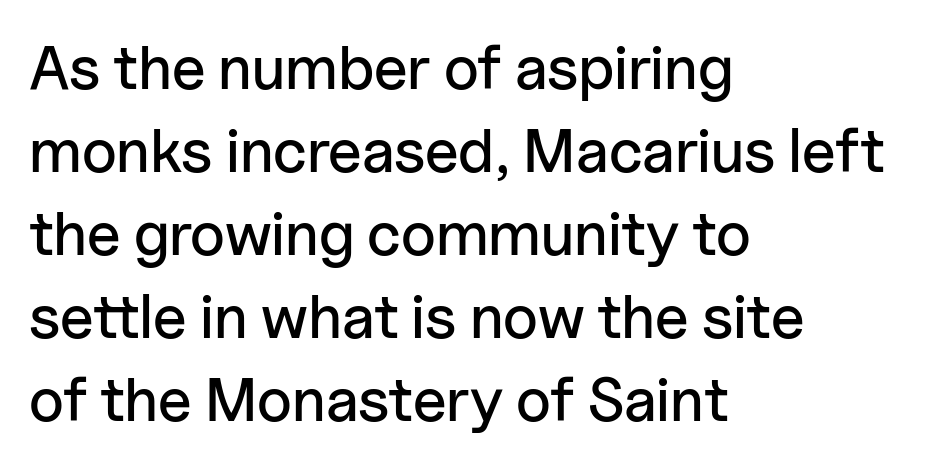
Q: Is the text italic (slanted)? A: No, it is upright.
Q: Is the typeface a serif or a sans-serif typeface? A: Sans-serif.
Q: Is the text underlined? A: No.
Q: How is the paragraph aligned? A: Left-aligned.
Q: Is the spacing between letters normal or unusually wide? A: Normal.
Q: Is the spacing between lines tight, normal or loose? A: Normal.
Q: Width (condensed, normal, or wide)? A: Normal.
Q: Stroke contrast? A: Low.
Q: x-height? A: Medium.
Q: Monospaced? A: No.
